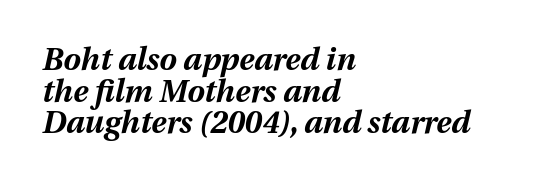
One glance says dense: line gaps are narrower than usual. Descender tails drop into unmarked territory. A full-strength bold gives these letters their thick strokes. Italic: yes, the glyphs are oblique. You could not count columns in this text — the font is proportionally spaced. The line texture is even and compact thanks to regular tracking.
